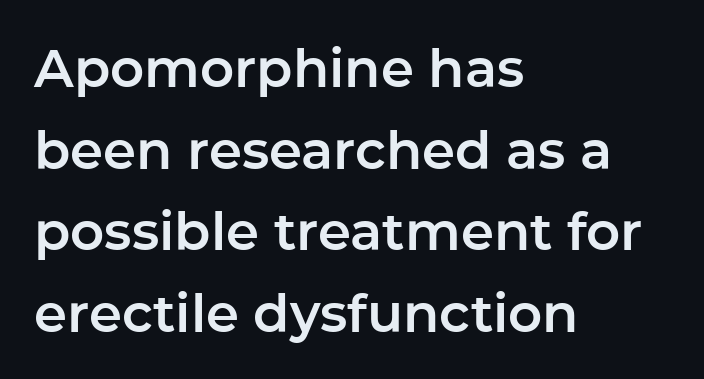
{"serif": "no", "italic": "no", "width": "normal", "stroke_contrast": "low", "x_height": "medium", "monospaced": "no", "underline": "no", "align": "left", "line_spacing": "normal", "line_spacing_ratio": 1.54, "letter_spacing": "normal", "letter_spacing_em": 0.0, "glyph_px": 53}
